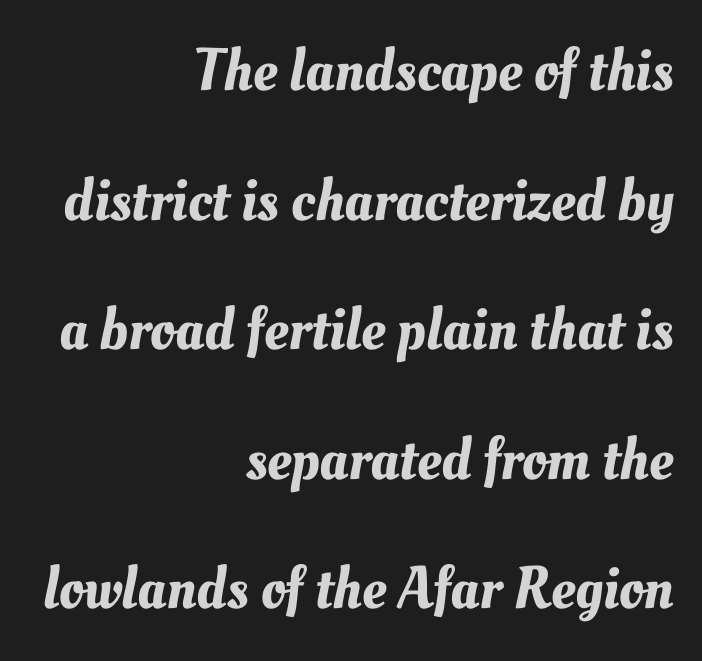
Q: Is the text underlined? A: No.
Q: How is the paragraph aligned? A: Right-aligned.
Q: Is the spacing between letters normal or unusually wide? A: Normal.
Q: Is the spacing between lines tight, normal or loose? A: Loose.
Q: Width (condensed, normal, or wide)? A: Normal.
Q: Stroke contrast? A: Medium.
Q: x-height? A: Small.
Q: Monospaced? A: No.
